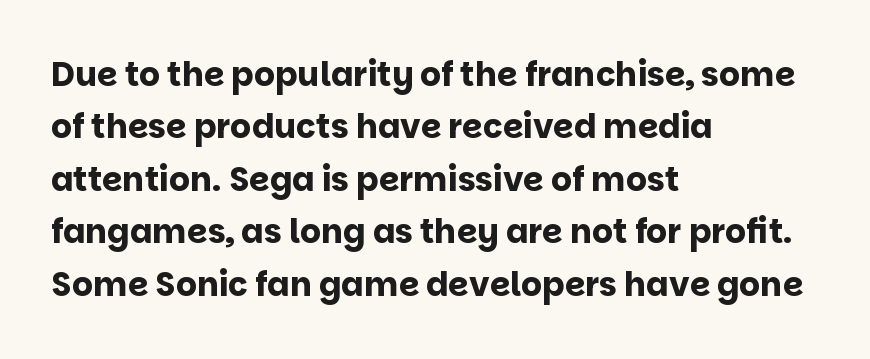
The image shows 33 px bold sans-serif type, upright; set left-aligned, normal line spacing (1.59x), normal letter spacing, not underlined; low stroke contrast and a large x-height.
